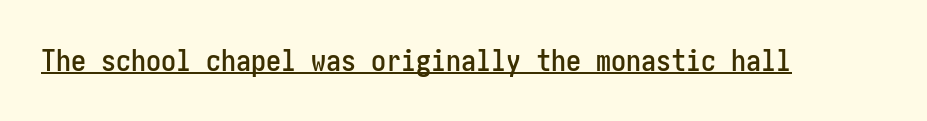
{"serif": "no", "italic": "no", "width": "condensed", "stroke_contrast": "low", "x_height": "medium", "underline": "yes", "letter_spacing": "normal", "letter_spacing_em": 0.0, "glyph_px": 30}
